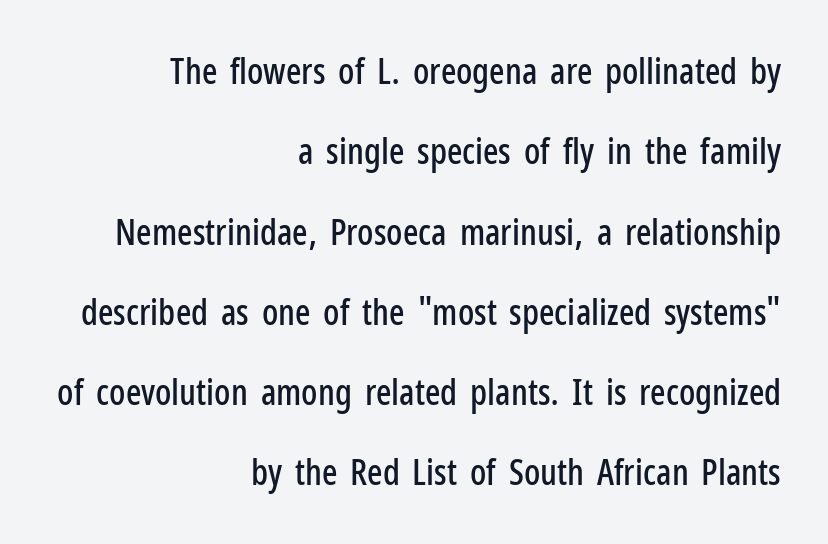
Q: Is the text italic (slanted)? A: No, it is upright.
Q: Is the typeface a serif or a sans-serif typeface? A: Sans-serif.
Q: Is the text underlined? A: No.
Q: How is the paragraph aligned? A: Right-aligned.
Q: Is the spacing between letters normal or unusually wide? A: Normal.
Q: Is the spacing between lines tight, normal or loose? A: Loose.
Q: Width (condensed, normal, or wide)? A: Condensed.
Q: Stroke contrast? A: Low.
Q: x-height? A: Medium.
Q: Monospaced? A: No.
